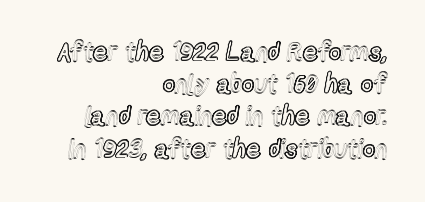
The image shows 26 px text type; set right-aligned, line spacing 1.24x, normal letter spacing, not underlined.
